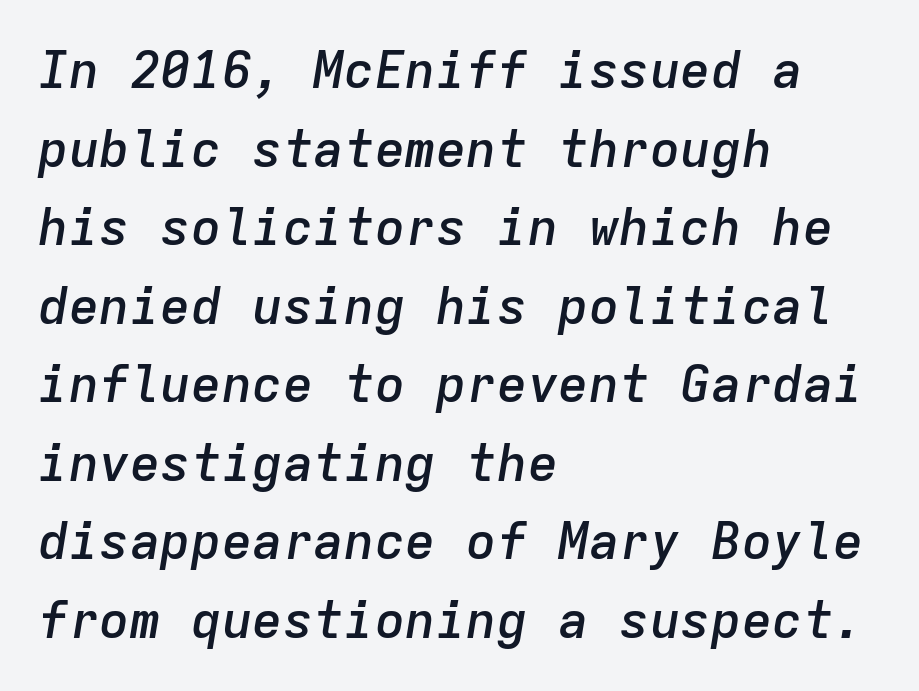
{"italic": "yes", "lean": "right", "slant_degrees": 9, "bold": "semi", "weight": "semibold", "width": "normal", "stroke_contrast": "low", "x_height": "medium", "monospaced": "yes", "underline": "no", "align": "left", "line_spacing": "normal", "line_spacing_ratio": 1.54, "letter_spacing": "normal", "letter_spacing_em": 0.0, "glyph_px": 51}
